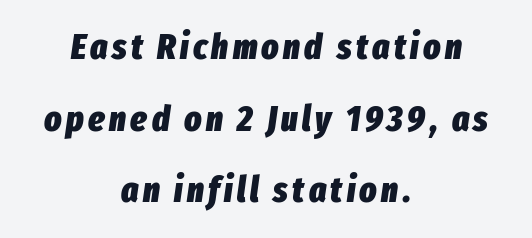
{"italic": "yes", "lean": "right", "slant_degrees": 8, "bold": "yes", "weight": "heavy", "width": "condensed", "stroke_contrast": "low", "x_height": "medium", "monospaced": "no", "underline": "no", "align": "center", "line_spacing": "loose", "line_spacing_ratio": 1.99, "glyph_px": 36}
